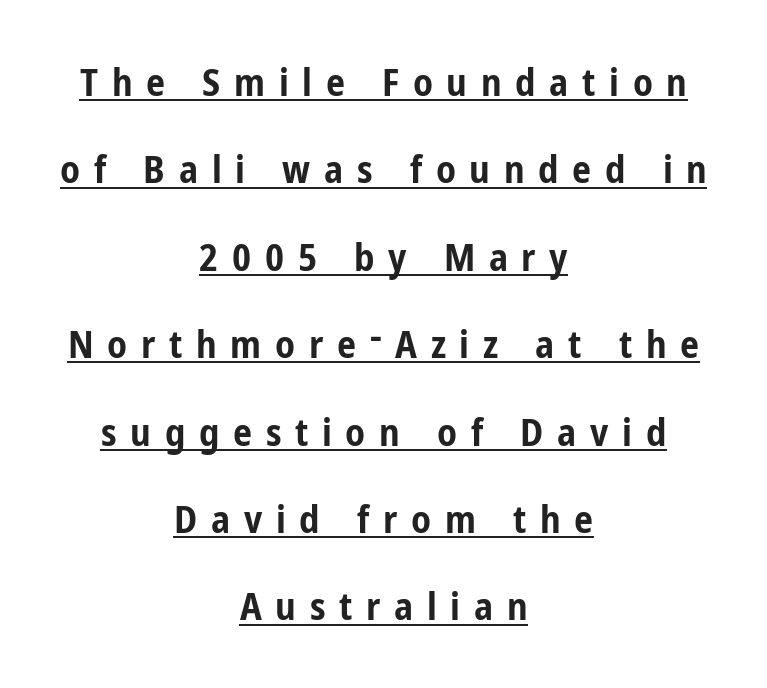
The image shows 38 px bold, condensed sans-serif type, upright; set centered, loose line spacing (2.3x), unusually wide letter spacing (+0.36 em), underlined; low stroke contrast and a medium x-height.
